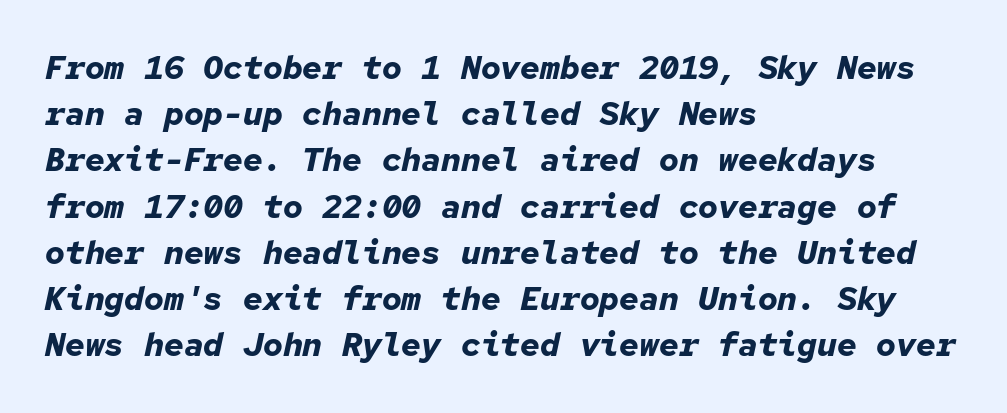
{"italic": "yes", "lean": "right", "slant_degrees": 12, "bold": "yes", "weight": "bold", "width": "normal", "stroke_contrast": "low", "x_height": "medium", "monospaced": "yes", "underline": "no", "align": "left", "line_spacing": "normal", "line_spacing_ratio": 1.4, "letter_spacing": "normal", "letter_spacing_em": 0.0, "glyph_px": 33}
